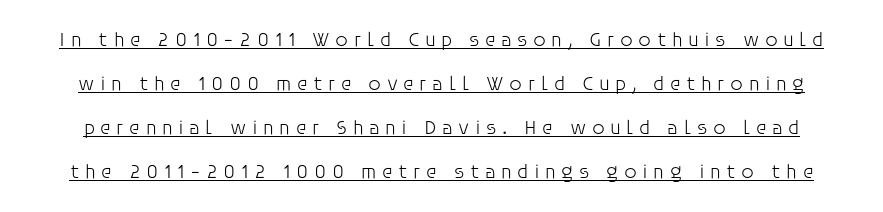
{"italic": "no", "bold": "no", "underline": "yes", "line_spacing": "loose", "line_spacing_ratio": 2.2, "letter_spacing": "wide", "letter_spacing_em": 0.27, "glyph_px": 20}
